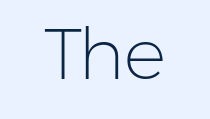
Q: Is the text bold? A: No.
Q: Is the text italic (slanted)? A: No, it is upright.
Q: Is the typeface a serif or a sans-serif typeface? A: Sans-serif.
Q: Is the text underlined? A: No.
Q: Is the spacing between letters normal or unusually wide? A: Normal.
Q: Width (condensed, normal, or wide)? A: Normal.
Q: Stroke contrast? A: Low.
Q: x-height? A: Medium.
Q: Monospaced? A: No.
